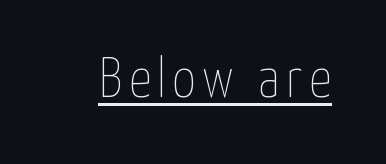
This sample has the flowing, uneven cadence of proportional lettering. The characters are drawn with everyday or finer stroke widths. Is there an underline? Yes — a line sits under the letters. The axis of the letterforms is exactly vertical.
